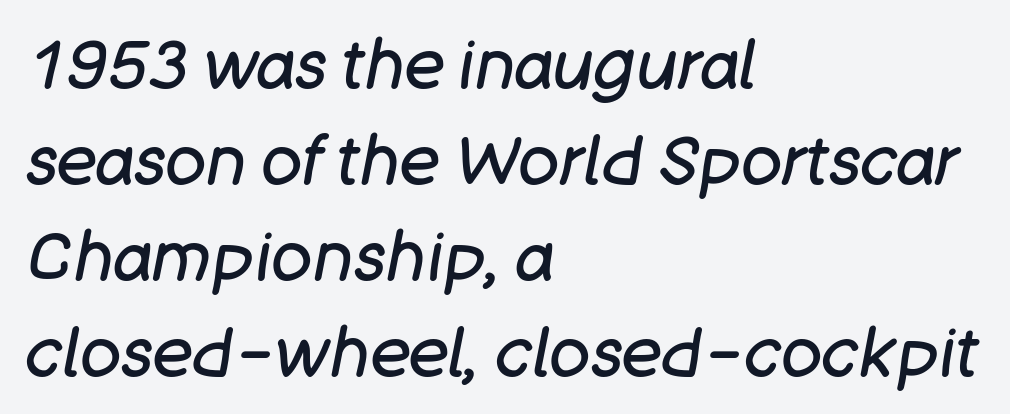
The image shows 68 px regular-weight type, italic (leaning right); set left-aligned, normal line spacing (1.41x), normal letter spacing, not underlined; low stroke contrast and a large x-height.
